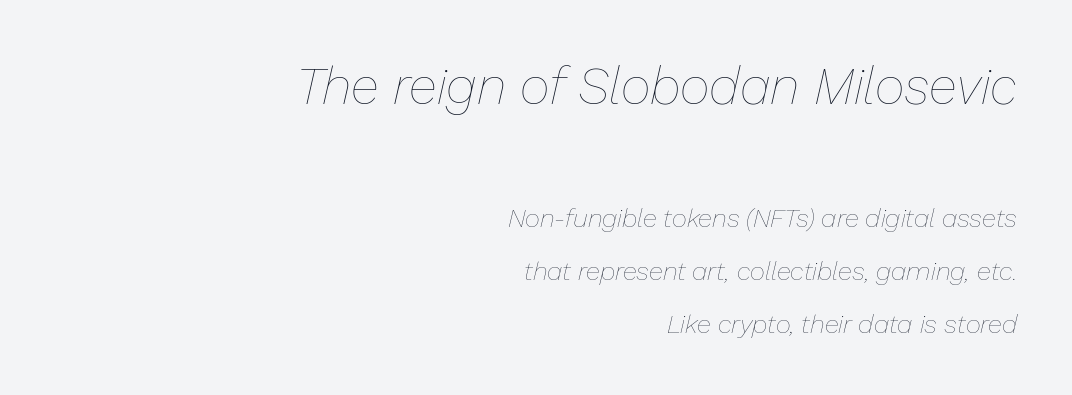
{"italic": "yes", "lean": "right", "slant_degrees": 13, "bold": "no", "weight": "thin", "width": "normal", "stroke_contrast": "low", "x_height": "medium", "monospaced": "no", "underline": "no", "align": "right", "line_spacing": "loose", "line_spacing_ratio": 2.03, "letter_spacing": "normal", "letter_spacing_em": 0.0, "larger_block": "first", "size_ratio": 2.0, "glyph_px": 52}
